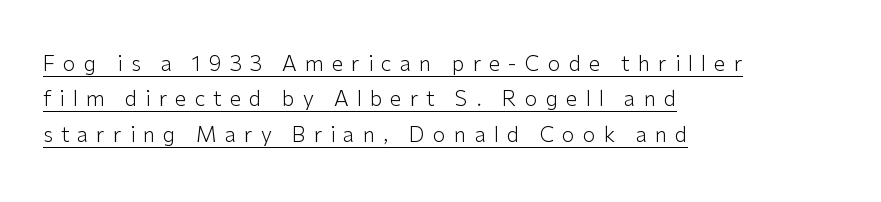
The image shows 21 px text type, upright; set left-aligned, normal line spacing (1.69x), unusually wide letter spacing (+0.38 em), underlined.
